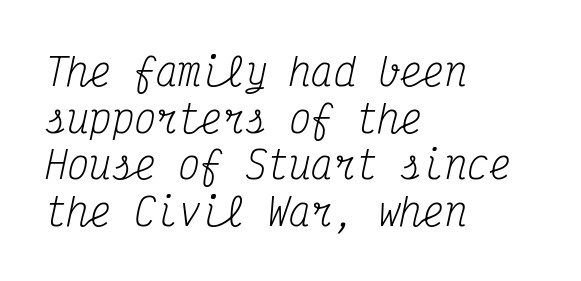
Q: Is the text bold? A: No.
Q: Is the text italic (slanted)? A: Yes, it leans right by about 12 degrees.
Q: Is the typeface a serif or a sans-serif typeface? A: Serif.
Q: Is the text underlined? A: No.
Q: How is the paragraph aligned? A: Left-aligned.
Q: Is the spacing between letters normal or unusually wide? A: Normal.
Q: Is the spacing between lines tight, normal or loose? A: Normal.
Q: Width (condensed, normal, or wide)? A: Condensed.
Q: Stroke contrast? A: Medium.
Q: x-height? A: Medium.
Q: Monospaced? A: Yes.
